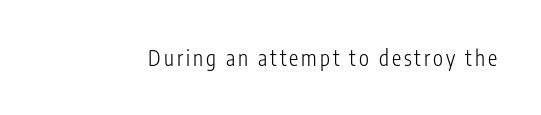
{"italic": "no", "bold": "no", "underline": "no", "glyph_px": 21}
